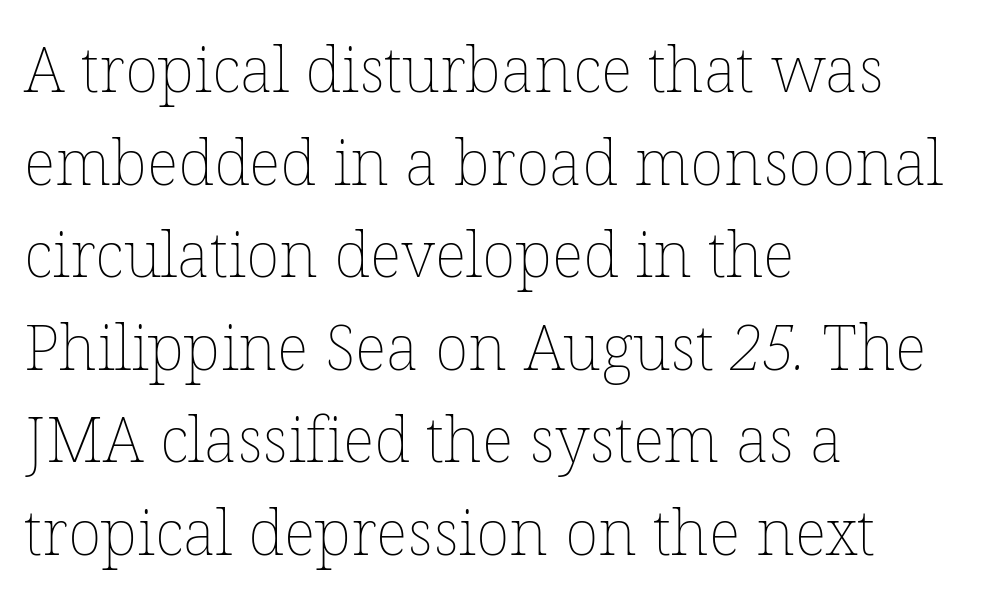
{"bold": "no", "weight": "thin", "width": "normal", "stroke_contrast": "low", "x_height": "medium", "monospaced": "no", "underline": "no", "align": "left", "line_spacing": "normal", "line_spacing_ratio": 1.47, "letter_spacing": "normal", "letter_spacing_em": 0.0, "glyph_px": 63}
